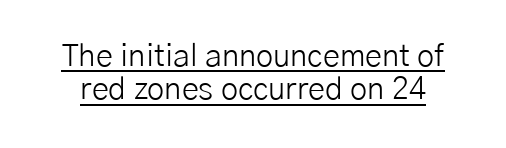
Q: Is the text bold? A: No.
Q: Is the text italic (slanted)? A: No, it is upright.
Q: Is the typeface a serif or a sans-serif typeface? A: Sans-serif.
Q: Is the text underlined? A: Yes.
Q: Is the spacing between letters normal or unusually wide? A: Normal.
Q: Is the spacing between lines tight, normal or loose? A: Tight.
Q: Width (condensed, normal, or wide)? A: Normal.
Q: Stroke contrast? A: Low.
Q: x-height? A: Medium.
Q: Monospaced? A: No.
